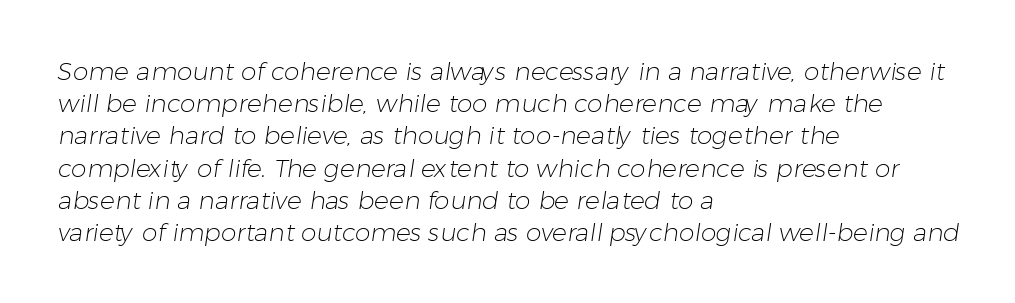
The image shows 25 px text type; set left-aligned, normal line spacing (1.29x), normal letter spacing, not underlined.
